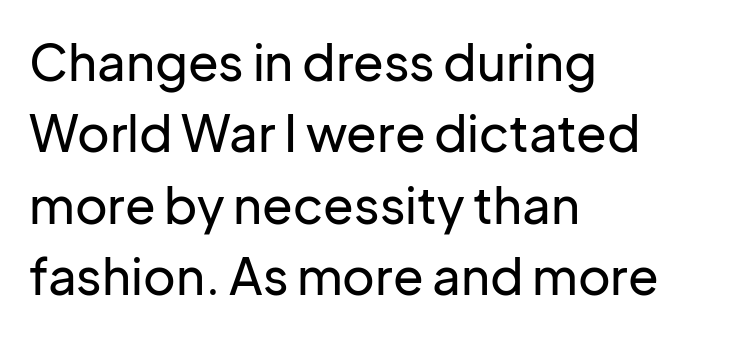
{"serif": "no", "italic": "no", "width": "normal", "stroke_contrast": "low", "x_height": "medium", "monospaced": "no", "underline": "no", "align": "left", "line_spacing": "normal", "line_spacing_ratio": 1.43, "letter_spacing": "normal", "letter_spacing_em": 0.0, "glyph_px": 50}
